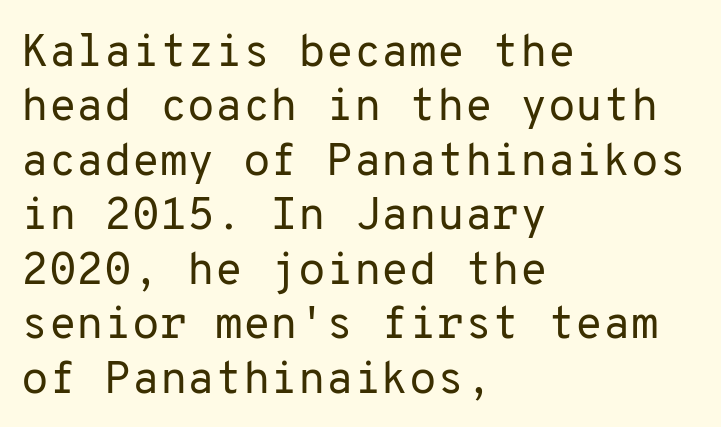
{"serif": "no", "italic": "no", "bold": "no", "weight": "regular", "width": "normal", "stroke_contrast": "low", "x_height": "medium", "monospaced": "yes", "underline": "no", "align": "left", "line_spacing_ratio": 1.21, "letter_spacing": "normal", "letter_spacing_em": 0.0, "glyph_px": 45}
